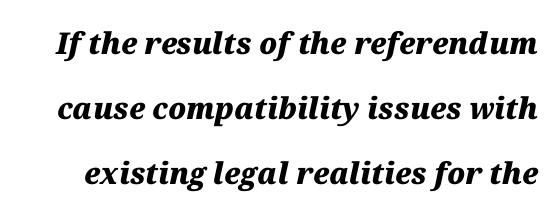
The image shows 30 px heavy type, italic (leaning right); set loose line spacing (2.16x), normal letter spacing, not underlined; medium stroke contrast and a medium x-height.
